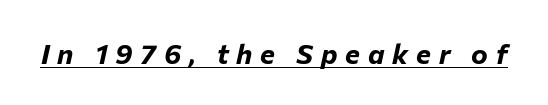
{"italic": "yes", "lean": "right", "slant_degrees": 12, "bold": "yes", "weight": "bold", "width": "normal", "stroke_contrast": "low", "x_height": "medium", "monospaced": "no", "underline": "yes", "letter_spacing": "wide", "letter_spacing_em": 0.28, "glyph_px": 28}
